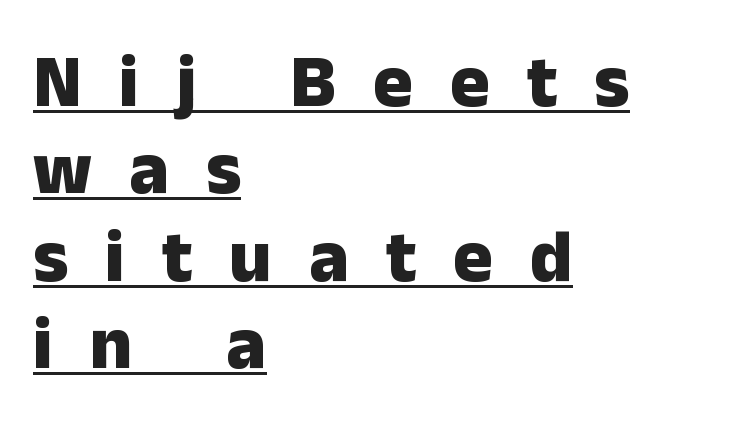
The image shows 74 px heavy sans-serif type, upright; set left-aligned, line spacing 1.18x, unusually wide letter spacing (+0.5 em), underlined; low stroke contrast and a medium x-height.
